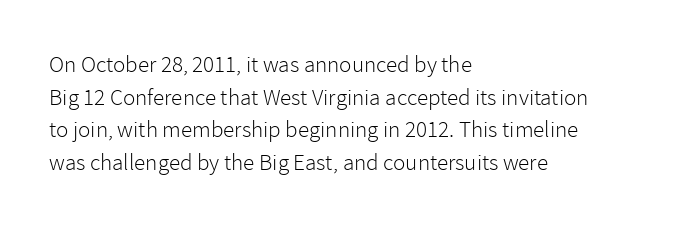
{"italic": "no", "bold": "no", "underline": "no", "align": "left", "line_spacing": "normal", "line_spacing_ratio": 1.42, "letter_spacing": "normal", "letter_spacing_em": 0.0, "glyph_px": 23}
